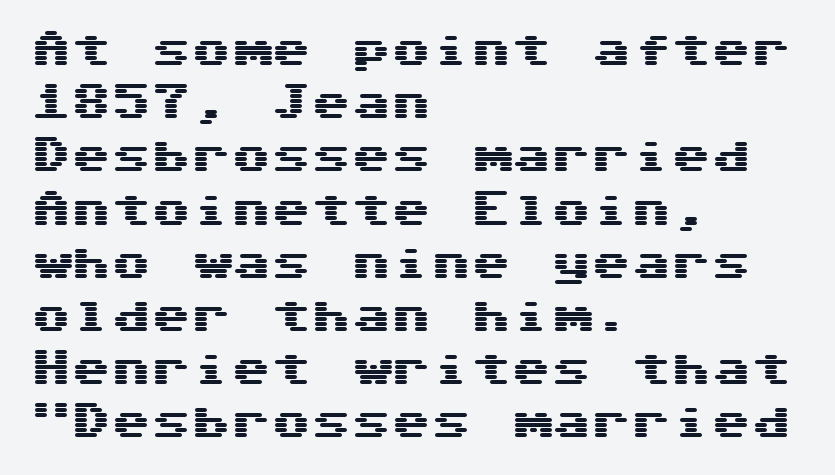
Is there much room between lines? A standard amount, neither cramped nor airy. Reading down the block, your eye returns to a fixed left position each line. The typeface chosen for these lines omits serifs. The type sits square on the baseline with zero lean.
